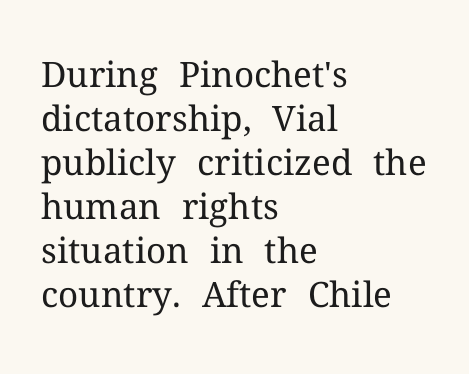
{"serif": "yes", "italic": "no", "bold": "no", "weight": "regular", "width": "normal", "stroke_contrast": "medium", "x_height": "medium", "monospaced": "no", "underline": "no", "align": "left", "line_spacing": "normal", "line_spacing_ratio": 1.26, "letter_spacing": "normal", "letter_spacing_em": 0.0, "glyph_px": 35}
